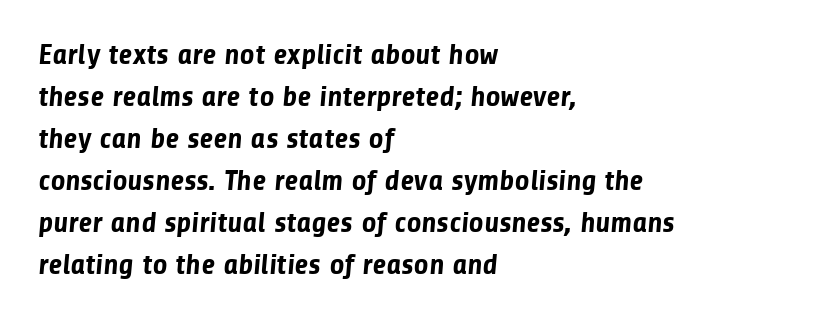
The image shows 29 px bold sans-serif type; set left-aligned, normal line spacing (1.45x), normal letter spacing, not underlined; low stroke contrast and a medium x-height.
